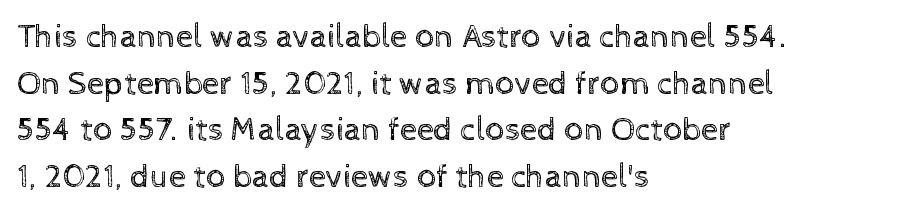
Nope, not italic — everything's standing straight. Varying glyph widths throughout — classic text-font behaviour. The type is set solid horizontally, with unmodified tracking. Nothing heavy about these letters — not bold at all. Bare-footed words on every line. The lines in this sample share a left origin and differ only in where they stop.
